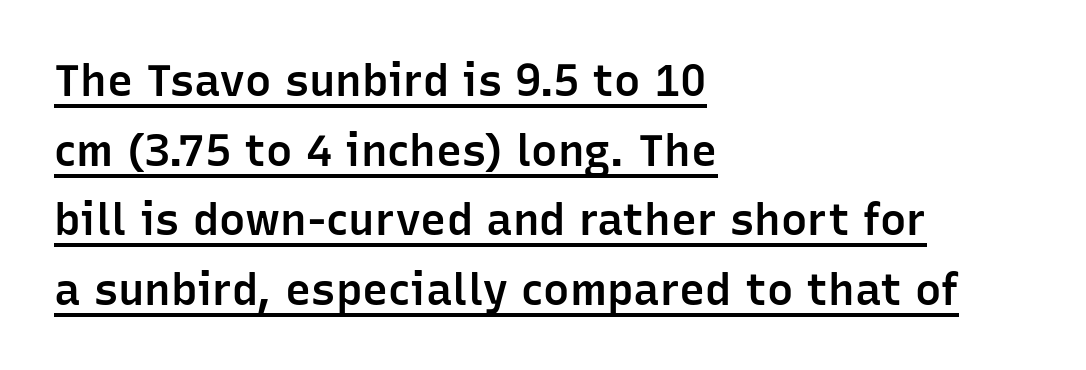
{"serif": "no", "italic": "no", "bold": "semi", "weight": "semibold", "width": "normal", "stroke_contrast": "low", "x_height": "medium", "monospaced": "no", "underline": "yes", "align": "left", "line_spacing": "normal", "line_spacing_ratio": 1.58, "letter_spacing": "normal", "letter_spacing_em": 0.0, "glyph_px": 44}
